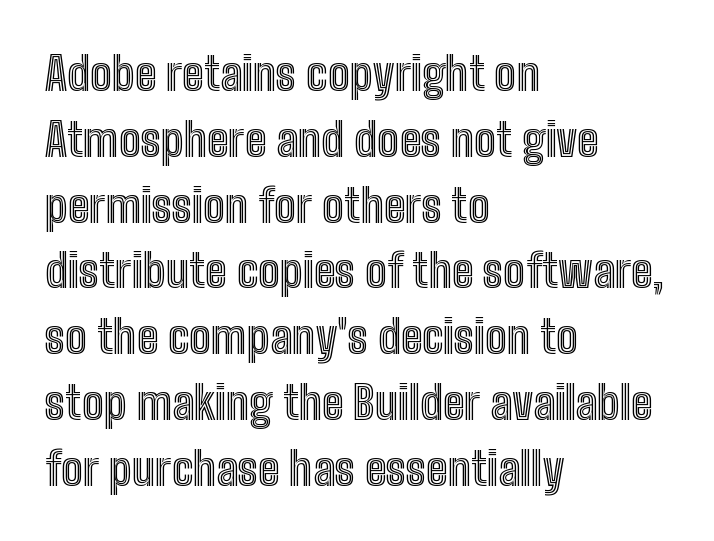
The image shows 46 px condensed type, upright; set left-aligned, normal line spacing (1.43x), normal letter spacing, not underlined; a medium x-height.
